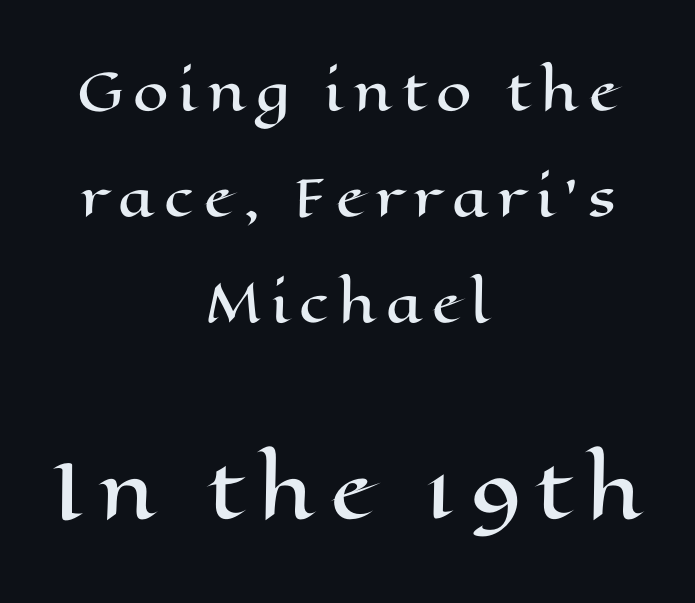
Q: Is the text italic (slanted)? A: No, it is upright.
Q: Is the text underlined? A: No.
Q: How is the paragraph aligned? A: Centered.
Q: Is the spacing between lines tight, normal or loose? A: Loose.
Q: Which block of text is set in a larger size, the first (top) or the second (bottom)? A: The second (bottom) one.
Q: Width (condensed, normal, or wide)? A: Wide.
Q: Stroke contrast? A: High.
Q: x-height? A: Medium.
Q: Monospaced? A: No.
